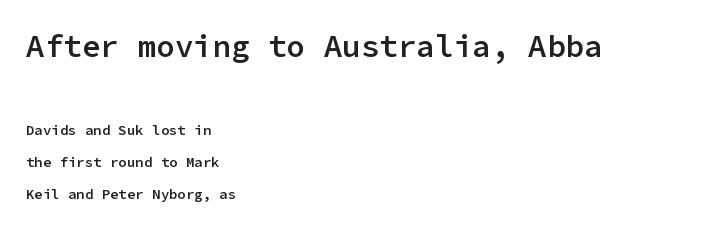
Q: Is the text bold? A: Semi-bold.
Q: Is the text italic (slanted)? A: No, it is upright.
Q: Is the typeface a serif or a sans-serif typeface? A: Sans-serif.
Q: Is the text underlined? A: No.
Q: How is the paragraph aligned? A: Left-aligned.
Q: Is the spacing between letters normal or unusually wide? A: Normal.
Q: Is the spacing between lines tight, normal or loose? A: Loose.
Q: Which block of text is set in a larger size, the first (top) or the second (bottom)? A: The first (top) one.
Q: Width (condensed, normal, or wide)? A: Normal.
Q: Stroke contrast? A: Low.
Q: x-height? A: Medium.
Q: Monospaced? A: Yes.
